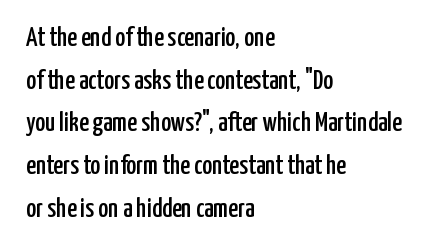
The words here are not underlined. Upright lettering throughout. This rendering leaves character spacing at its baseline value. These lines stack with their left ends in a neat column. Vertical spacing — default.
